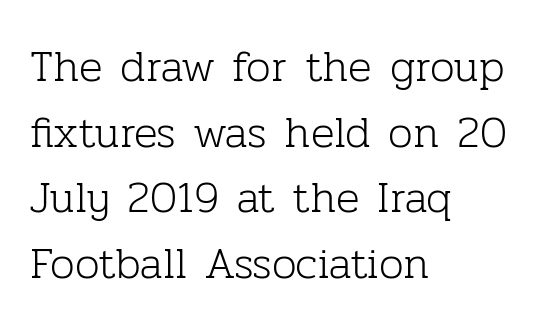
These lines are composed in type with serifs. Vertical stems look standard width or narrower in stroke. Style check: upright. Underline: absent. These lines are rendered in a variable-pitch font. All the whitespace from short lines collects on the right.
